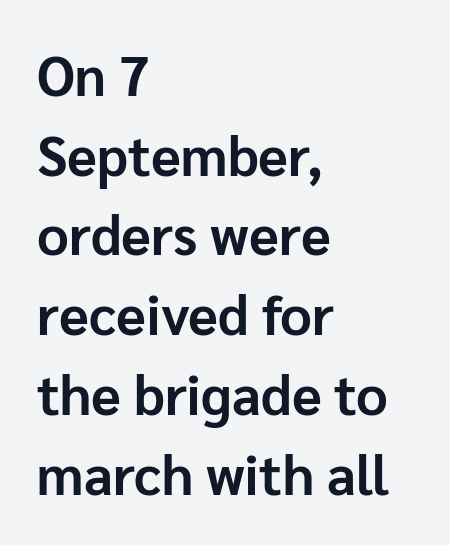
The characters look thick and weighty, a clear bold. Each letter keeps its own natural width here, so spacing adapts to shape. Style check: upright. Left-aligned paragraph, ragged on the right.
